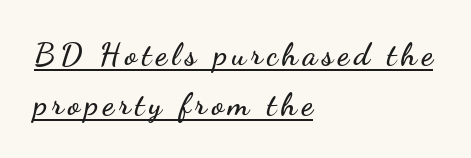
The image shows 32 px wide sans-serif type; set left-aligned, normal line spacing (1.57x), underlined; low stroke contrast and a small x-height.
